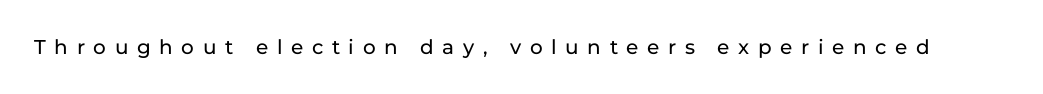
Q: Is the text italic (slanted)? A: No, it is upright.
Q: Is the text underlined? A: No.
Q: Is the spacing between letters normal or unusually wide? A: Unusually wide.
